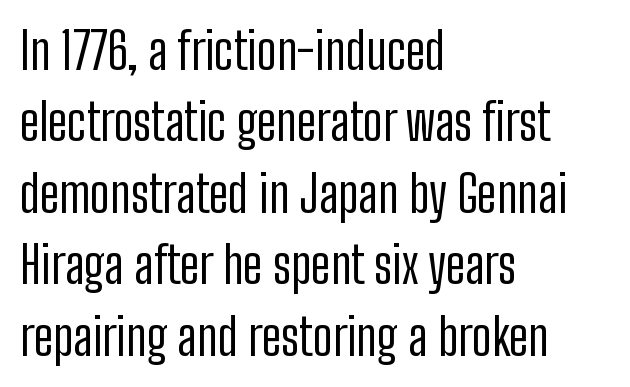
The image shows 50 px regular-weight, condensed sans-serif type, upright; set left-aligned, normal line spacing (1.43x), normal letter spacing, not underlined; low stroke contrast and a medium x-height.
